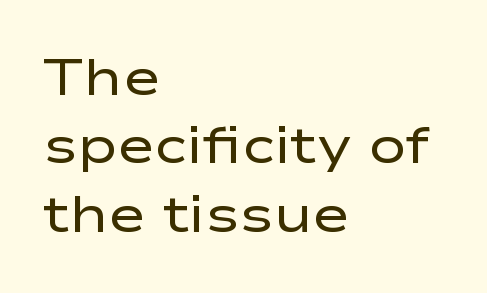
{"serif": "no", "italic": "no", "bold": "no", "weight": "regular", "width": "wide", "stroke_contrast": "low", "x_height": "medium", "monospaced": "no", "underline": "no", "align": "left", "line_spacing": "normal", "line_spacing_ratio": 1.34, "letter_spacing": "normal", "letter_spacing_em": 0.0, "glyph_px": 51}
